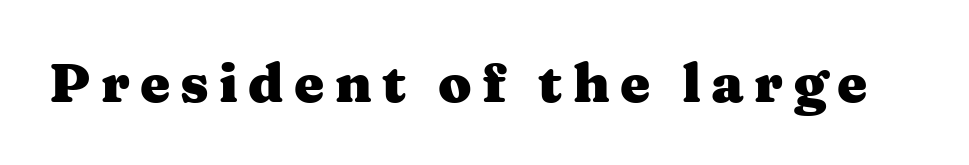
The image shows 54 px heavy, wide serif type, upright; set not underlined; medium stroke contrast and a medium x-height.
